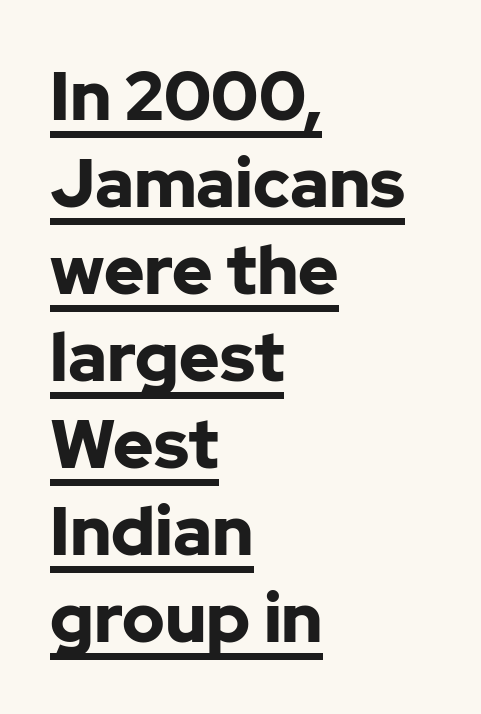
Q: Is the text bold? A: Yes.
Q: Is the text italic (slanted)? A: No, it is upright.
Q: Is the typeface a serif or a sans-serif typeface? A: Sans-serif.
Q: Is the text underlined? A: Yes.
Q: How is the paragraph aligned? A: Left-aligned.
Q: Is the spacing between letters normal or unusually wide? A: Normal.
Q: Is the spacing between lines tight, normal or loose? A: Normal.
Q: Width (condensed, normal, or wide)? A: Normal.
Q: Stroke contrast? A: Low.
Q: x-height? A: Medium.
Q: Monospaced? A: No.
